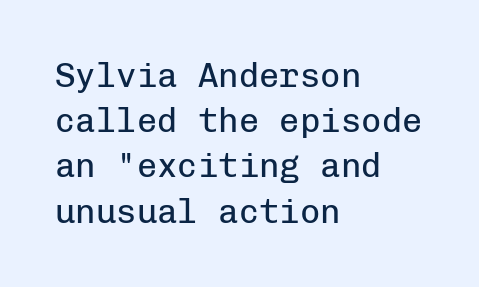
Is there much room between lines? A standard amount, neither cramped nor airy. Reading down the block, your eye returns to a fixed left position each line. Is this a fixed-width face? Yes — each glyph sits in an identical cell. The type family on display is of the sans-serif kind.
